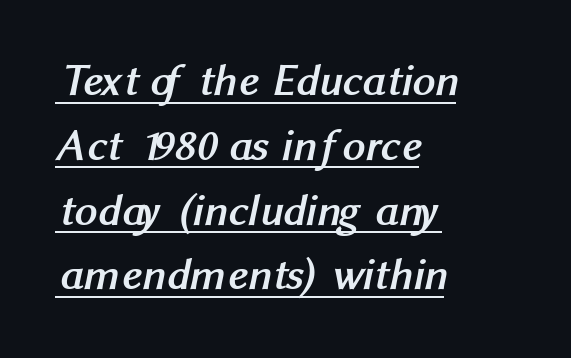
{"serif": "no", "bold": "yes", "weight": "semibold", "width": "normal", "stroke_contrast": "medium", "x_height": "medium", "monospaced": "no", "underline": "yes", "align": "left", "line_spacing": "normal", "line_spacing_ratio": 1.44, "letter_spacing": "normal", "letter_spacing_em": 0.0, "glyph_px": 45}
